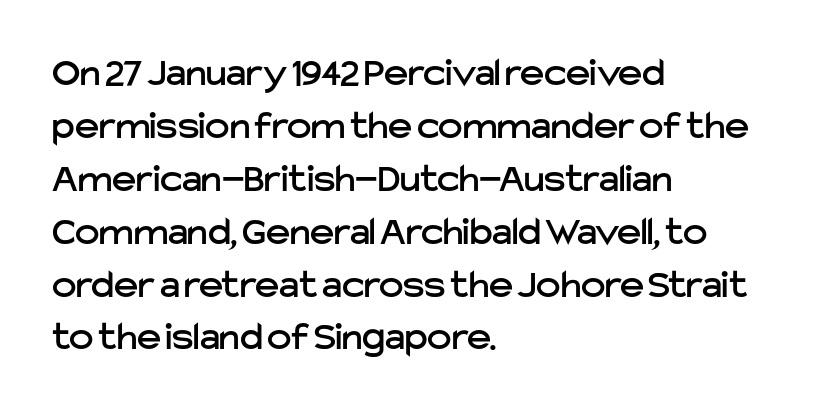
Vertical strokes here are truly vertical. The leading is moderate, giving the passage an even texture. Note the varied advance widths — an 'i' is clearly narrower than an 'm'. Nope, no serifs anywhere on these letters. Observe the ordinary spacing: letters are neighbours, not strangers. These lines stack with their left ends in a neat column.
